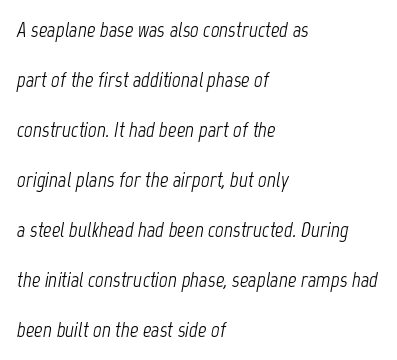
These lines keep a tight, regular rhythm from letter to letter. In terms of leading, this rendering errs on the spacious side. Visually the block forms a straight wall on the left and a jagged coastline on the right. No word sits above an underline. Slant detected: the letters are inclined.
